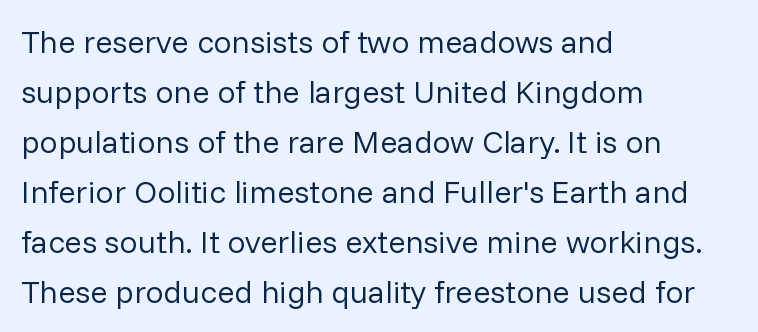
The image shows 32 px regular-weight sans-serif type, upright; set left-aligned, normal line spacing (1.56x), normal letter spacing, not underlined; low stroke contrast and a medium x-height.
